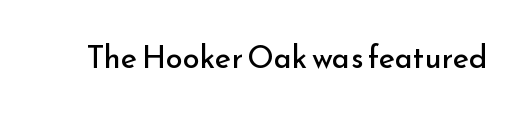
The rendering uses natural spacing where letterforms have individual widths. Each letter's strokes conclude bluntly, with no projecting serifs. Weight: not bold — regular or lighter. Italic: no, the glyphs are upright roman. The glyphs are unaccompanied by any horizontal stroke below them. Each word holds together tightly as a unit, with standard inter-letter gaps.
